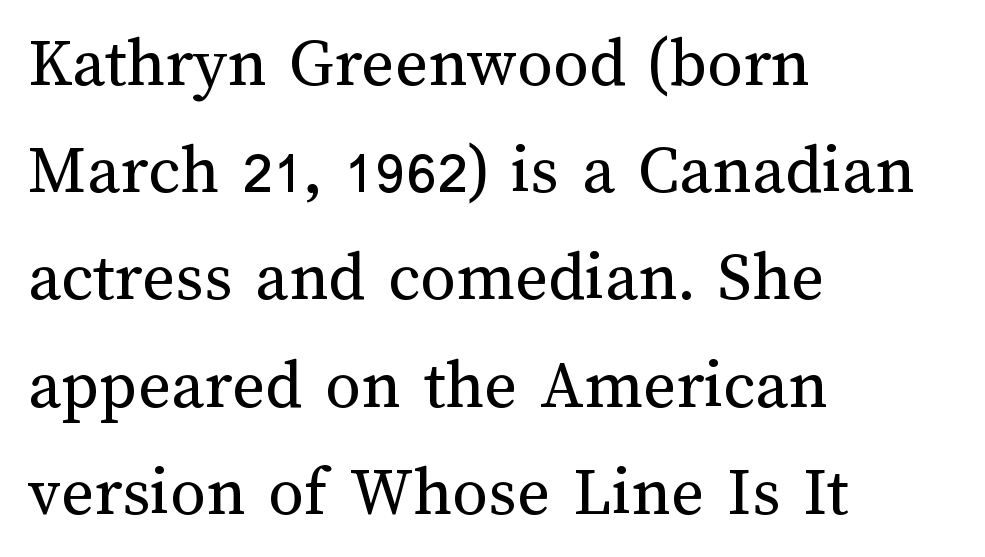
Each word holds together tightly as a unit, with standard inter-letter gaps. Vertical strokes here are truly vertical. The space directly below the letters is spotless. The ragged edge is on the right, which tells us the setting is flush left. Counters stay open thanks to moderate or lighter strokes. These lines sit exactly where default settings would place them.
